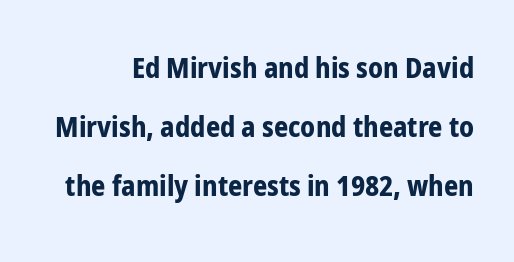
The image shows 28 px bold, condensed sans-serif type, upright; set loose line spacing (2.11x), normal letter spacing, not underlined; low stroke contrast and a medium x-height.
